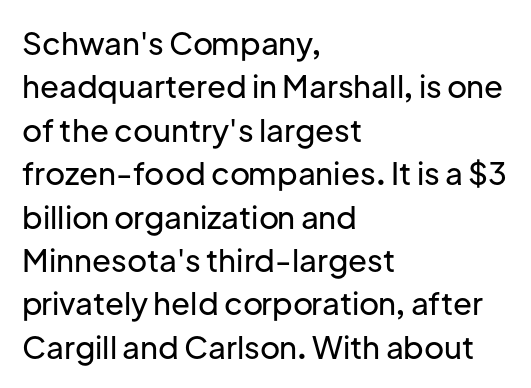
A roman cut, with each character standing at attention. The paragraph shown leans on its left margin. Check the space under the baseline: it is left empty. The face used here is proportionally spaced, like ordinary book or web type. The face used here is rendered with its standard letterfit. Compared with typical paragraphs, the rows here are spaced about the same.
